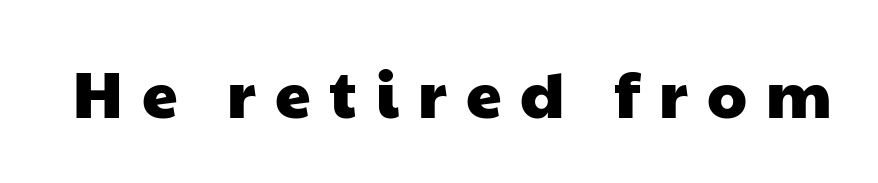
Q: Is the typeface a serif or a sans-serif typeface? A: Sans-serif.
Q: Is the text underlined? A: No.
Q: Is the spacing between letters normal or unusually wide? A: Unusually wide.
Q: Width (condensed, normal, or wide)? A: Wide.
Q: Stroke contrast? A: Low.
Q: x-height? A: Medium.
Q: Monospaced? A: No.
